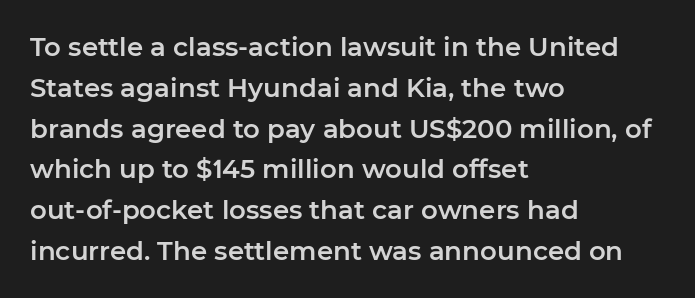
The space between consecutive lines is moderate. This sample uses plain, unmodified letter spacing. Layout note: lines flush left. No italicization has been applied; the sample stays upright. The passage shown is not underscored anywhere.
